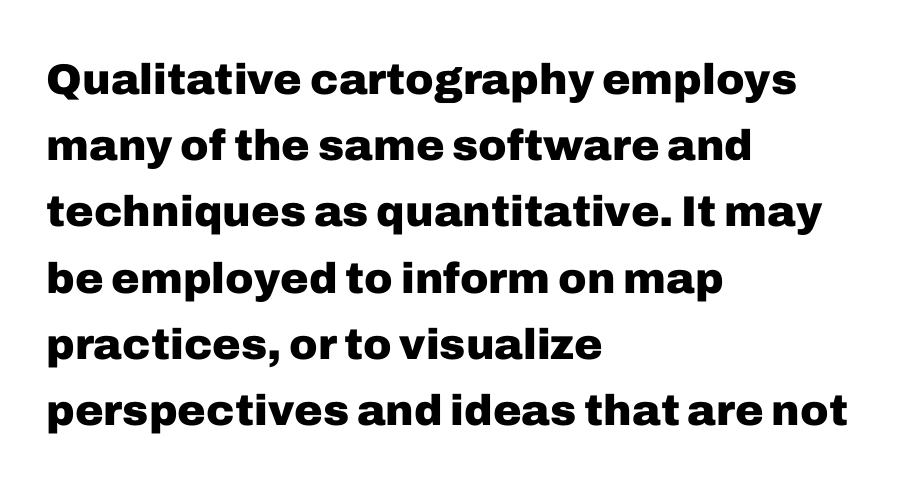
The image shows 43 px heavy sans-serif type, upright; set left-aligned, normal line spacing (1.54x), normal letter spacing, not underlined; low stroke contrast and a medium x-height.
